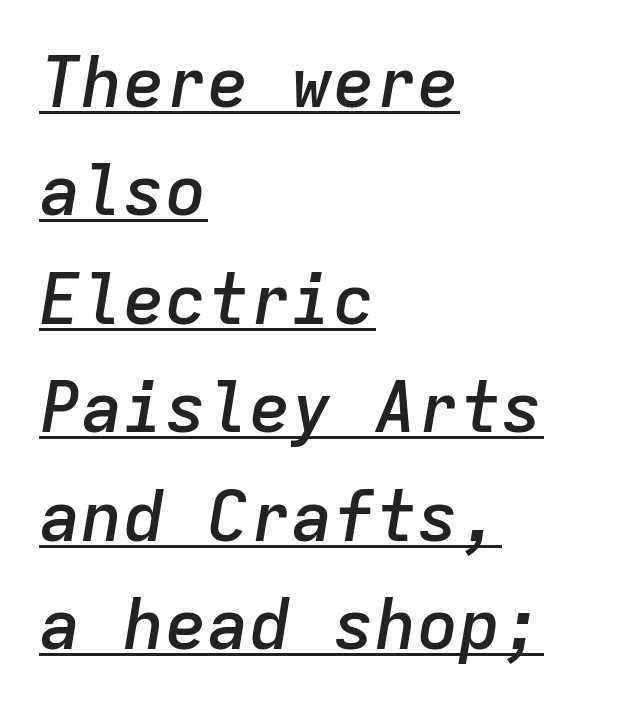
{"italic": "yes", "lean": "right", "slant_degrees": 9, "bold": "semi", "weight": "semibold", "width": "normal", "stroke_contrast": "low", "x_height": "medium", "monospaced": "yes", "underline": "yes", "align": "left", "line_spacing": "normal", "line_spacing_ratio": 1.55, "letter_spacing": "normal", "letter_spacing_em": 0.0, "glyph_px": 70}
